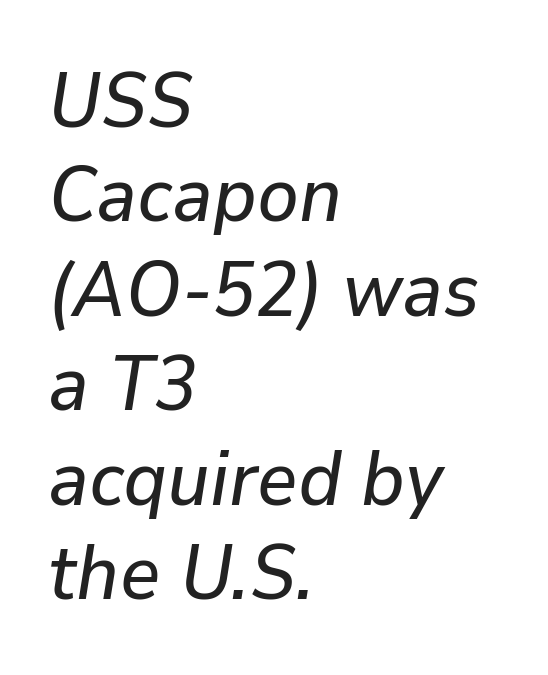
The image shows 78 px text type, italic (leaning right); set left-aligned, line spacing 1.21x, normal letter spacing, not underlined; low stroke contrast and a medium x-height.
